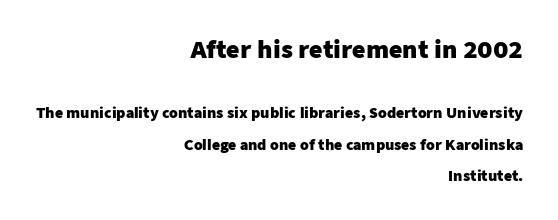
{"italic": "no", "bold": "yes", "underline": "no", "align": "right", "line_spacing": "loose", "line_spacing_ratio": 2.22, "letter_spacing": "normal", "letter_spacing_em": 0.0, "larger_block": "first", "size_ratio": 1.64, "glyph_px": 23}
